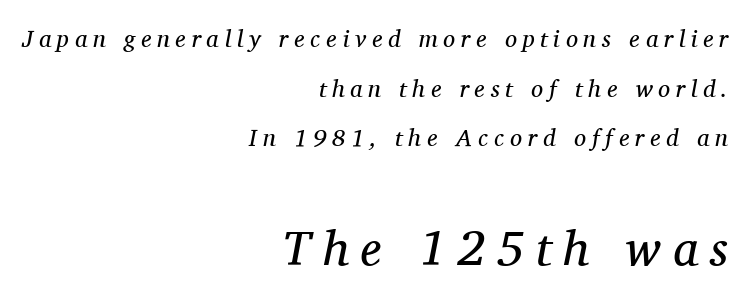
Visually, the bottom section dominates because its glyphs are scaled up. Honestly, the letter spacing is so wide it's the main thing you notice. Spacing verdict: proportional, widths tailored to each character. Compared with ordinary roman type, these characters are visibly tilted.
